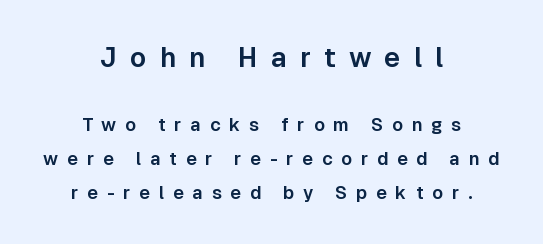
{"italic": "no", "underline": "no", "align": "center", "line_spacing_ratio": 1.89, "letter_spacing": "wide", "letter_spacing_em": 0.49, "larger_block": "first", "size_ratio": 1.5, "glyph_px": 27}
